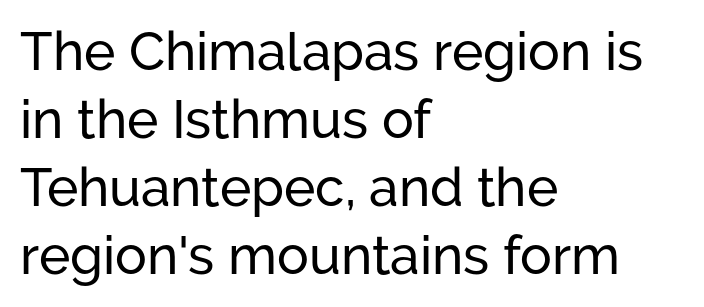
Short note: letters normally spaced. Is this a fixed-width face? No — the glyphs have proportional, varying widths. Every row of glyphs begins at an identical x-position on the left. The strip under each line holds only bare page. The block of text has a typical density, with ordinary space between rows.
